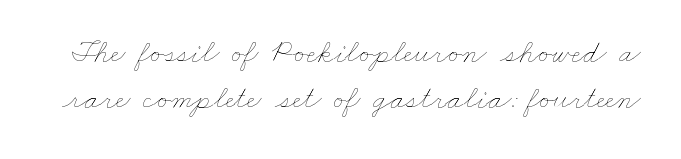
{"bold": "no", "weight": "thin", "width": "wide", "stroke_contrast": "low", "x_height": "small", "monospaced": "no", "underline": "no", "line_spacing": "normal", "line_spacing_ratio": 1.43, "letter_spacing": "normal", "letter_spacing_em": 0.0, "glyph_px": 32}
